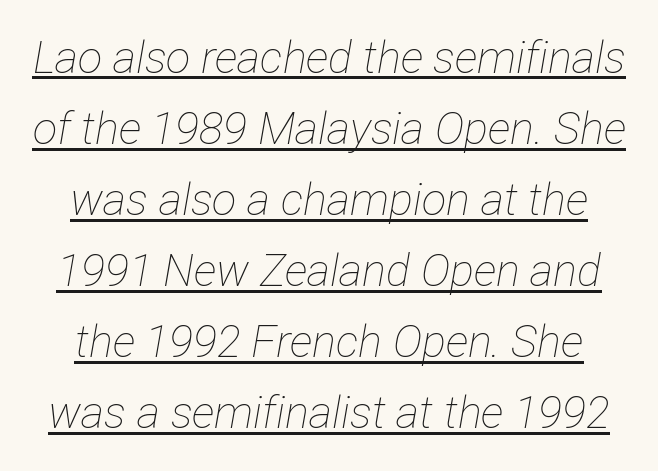
The letters advance in unequal steps, a hallmark of proportional type. Weight class: somewhere from thin through regular. Default kerning and tracking; the words read as compact shapes. The lettering is marked with a stroke running underneath it. Posture: slanted. The line-height multiplier appears to be the usual default.
